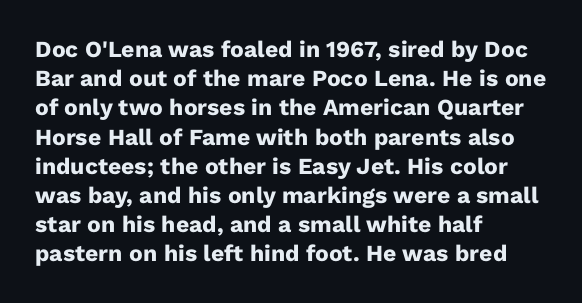
Is the block centered? No — it sits flush against the left margin. Strong, thick strokes mark this as bold type. Plain, unruled lines of type. Nothing unusual about the tracking: characters are spaced as the font intends. When letters stand straight like this, we call the style roman or upright. One glance says typical: line gaps are just what's usual.
